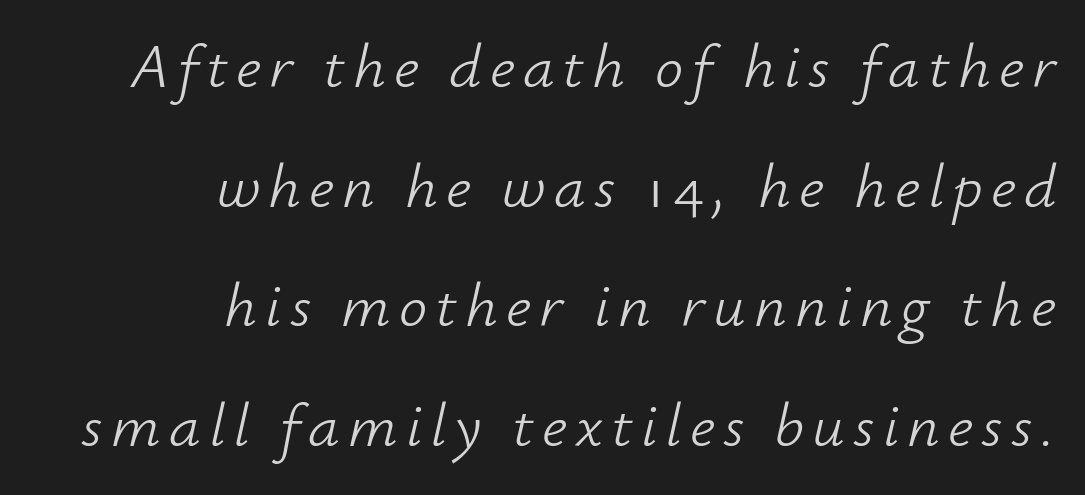
The image shows 63 px light type, italic (leaning right); set right-aligned, loose line spacing (1.9x), not underlined; low stroke contrast and a small x-height.
